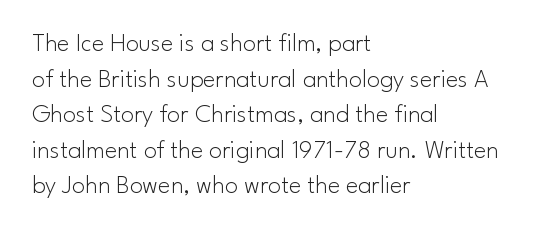
{"italic": "no", "bold": "no", "underline": "no", "align": "left", "line_spacing": "normal", "line_spacing_ratio": 1.37, "letter_spacing": "normal", "letter_spacing_em": 0.0, "glyph_px": 26}
